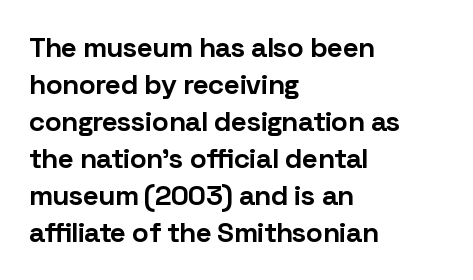
The image shows 28 px bold sans-serif type, upright; set left-aligned, normal line spacing (1.32x), normal letter spacing, not underlined; low stroke contrast and a medium x-height.
